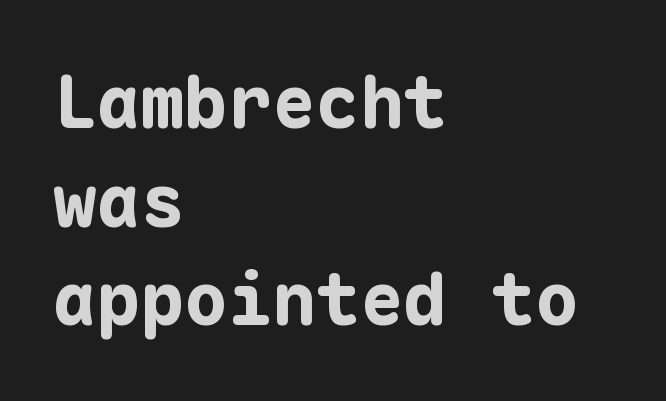
Q: Is the text bold? A: Yes.
Q: Is the text italic (slanted)? A: No, it is upright.
Q: Is the typeface a serif or a sans-serif typeface? A: Sans-serif.
Q: Is the text underlined? A: No.
Q: How is the paragraph aligned? A: Left-aligned.
Q: Is the spacing between letters normal or unusually wide? A: Normal.
Q: Is the spacing between lines tight, normal or loose? A: Normal.
Q: Width (condensed, normal, or wide)? A: Normal.
Q: Stroke contrast? A: Low.
Q: x-height? A: Medium.
Q: Monospaced? A: Yes.
